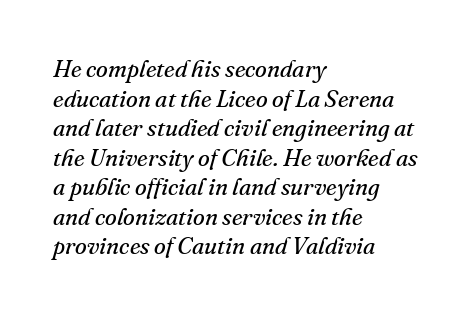
{"italic": "yes", "lean": "right", "slant_degrees": 16, "bold": "no", "underline": "no", "align": "left", "line_spacing_ratio": 1.23, "letter_spacing": "normal", "letter_spacing_em": 0.0, "glyph_px": 24}
